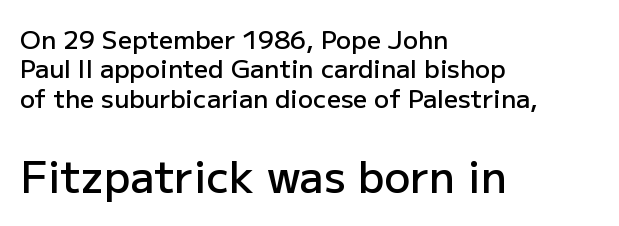
Q: Is the text bold? A: Semi-bold.
Q: Is the text italic (slanted)? A: No, it is upright.
Q: Is the typeface a serif or a sans-serif typeface? A: Sans-serif.
Q: Is the text underlined? A: No.
Q: How is the paragraph aligned? A: Left-aligned.
Q: Is the spacing between letters normal or unusually wide? A: Normal.
Q: Which block of text is set in a larger size, the first (top) or the second (bottom)? A: The second (bottom) one.
Q: Width (condensed, normal, or wide)? A: Normal.
Q: Stroke contrast? A: Low.
Q: x-height? A: Medium.
Q: Monospaced? A: No.
